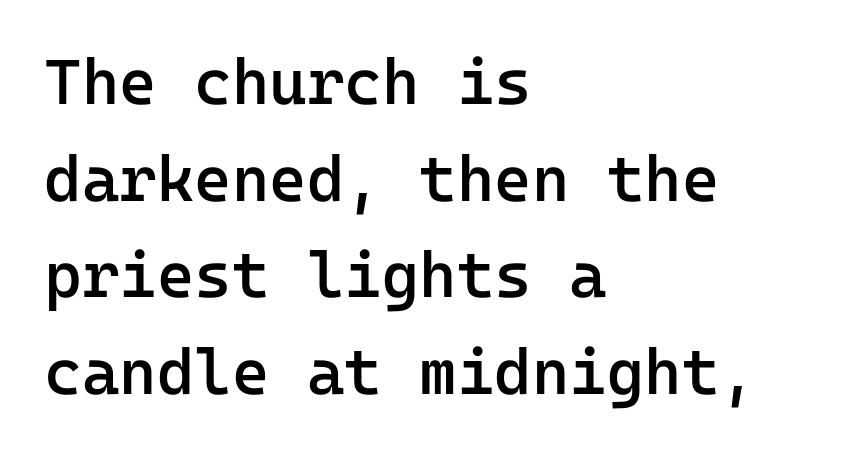
You could count columns in this text — the font is strictly monospaced. Reading down the block, your eye returns to a fixed left position each line. The text was rendered using a sans face with plain stroke endings. The string is rendered with underlining switched off. What weight is shown? A semibold, between regular and bold.
